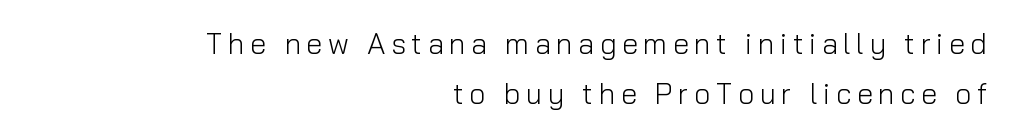
{"serif": "no", "italic": "no", "bold": "no", "weight": "light", "width": "normal", "stroke_contrast": "low", "x_height": "medium", "monospaced": "no", "underline": "no", "align": "right", "line_spacing_ratio": 1.74, "glyph_px": 29}
